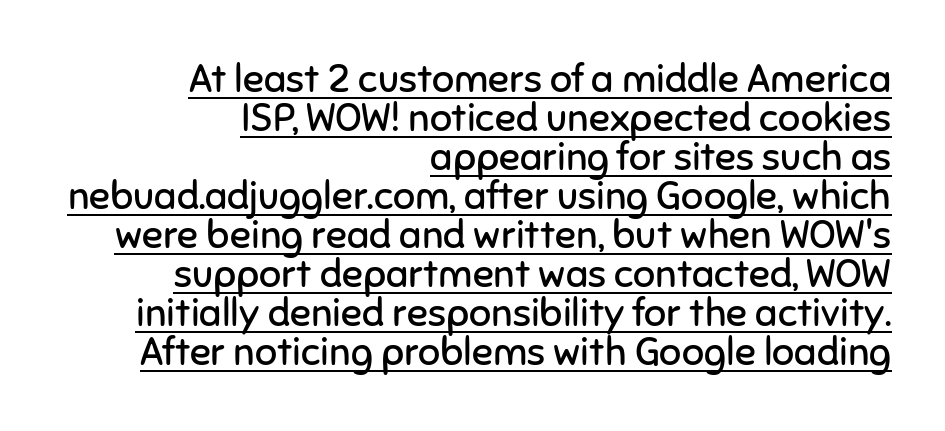
{"serif": "no", "italic": "no", "bold": "no", "weight": "regular", "width": "normal", "stroke_contrast": "low", "x_height": "medium", "monospaced": "no", "underline": "yes", "align": "right", "line_spacing": "tight", "line_spacing_ratio": 1.0, "letter_spacing": "normal", "letter_spacing_em": 0.0, "glyph_px": 39}
